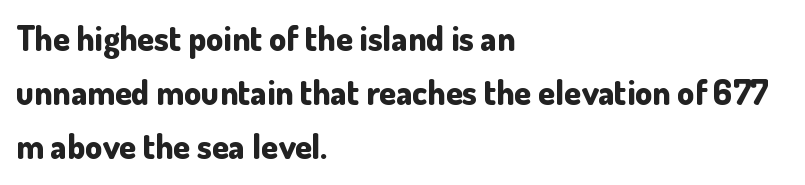
The image shows 34 px bold sans-serif type, upright; set left-aligned, normal line spacing (1.59x), normal letter spacing, not underlined; low stroke contrast and a small x-height.
